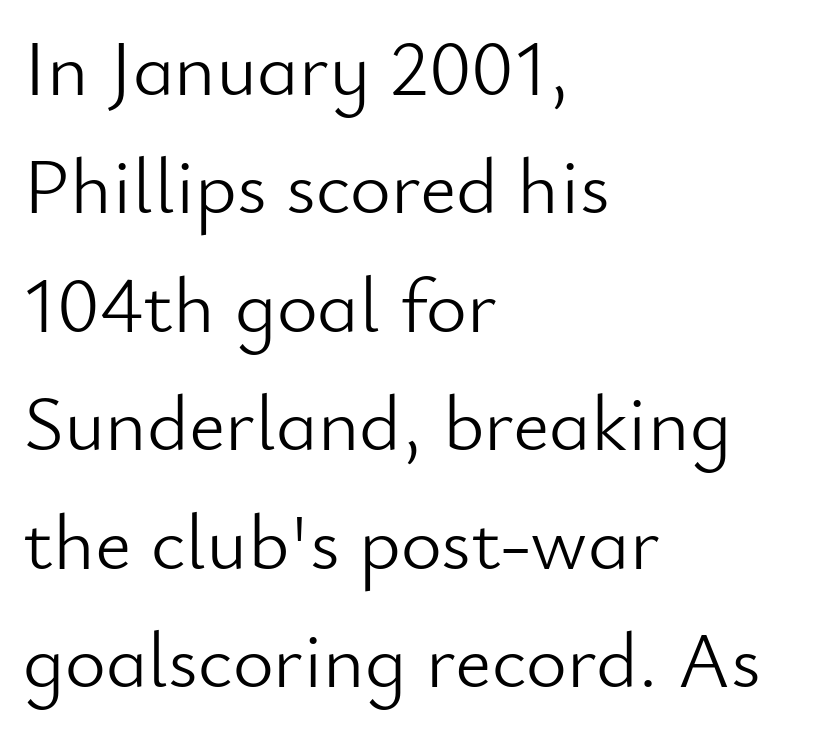
The image shows 79 px light sans-serif type, upright; set left-aligned, normal line spacing (1.5x), normal letter spacing, not underlined; low stroke contrast and a small x-height.
